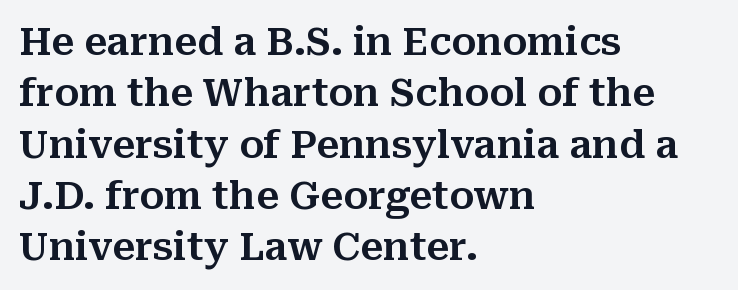
Rows of type keep a routine distance in the vertical direction. Is this a fixed-width face? No — the glyphs have proportional, varying widths. Any mark beneath the type? The region is blank. The designer went with a serif here, giving each stem small feet.
